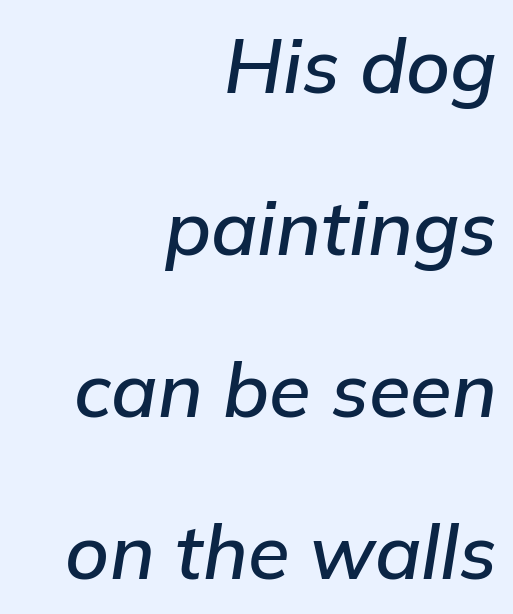
Designer's note — italics engaged. Here the designer chose a conventional face with non-uniform glyph widths. Layout note: lines flush right. The string is rendered with underlining switched off. Quick note: interline space is abundant.
